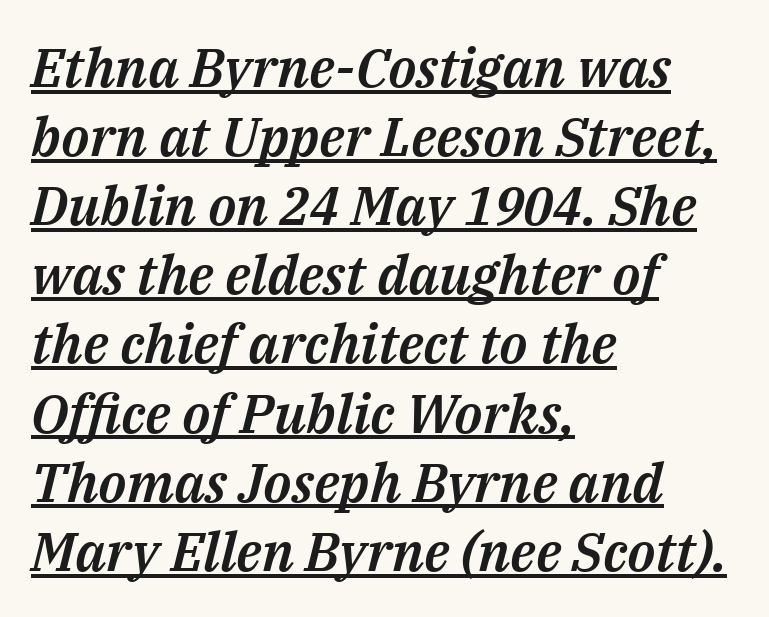
Q: Is the text italic (slanted)? A: Yes, it leans right by about 14 degrees.
Q: Is the text underlined? A: Yes.
Q: How is the paragraph aligned? A: Left-aligned.
Q: Is the spacing between letters normal or unusually wide? A: Normal.
Q: Is the spacing between lines tight, normal or loose? A: Normal.
Q: Width (condensed, normal, or wide)? A: Normal.
Q: Stroke contrast? A: Medium.
Q: x-height? A: Medium.
Q: Monospaced? A: No.
